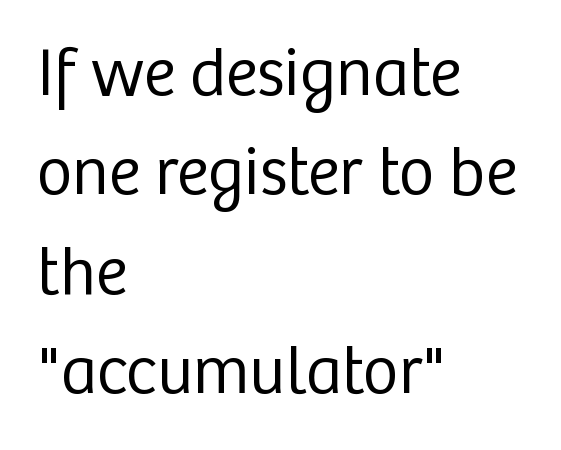
Q: Is the text bold? A: No.
Q: Is the text italic (slanted)? A: No, it is upright.
Q: Is the typeface a serif or a sans-serif typeface? A: Sans-serif.
Q: Is the text underlined? A: No.
Q: How is the paragraph aligned? A: Left-aligned.
Q: Is the spacing between letters normal or unusually wide? A: Normal.
Q: Is the spacing between lines tight, normal or loose? A: Normal.
Q: Width (condensed, normal, or wide)? A: Normal.
Q: Stroke contrast? A: Low.
Q: x-height? A: Medium.
Q: Monospaced? A: No.
